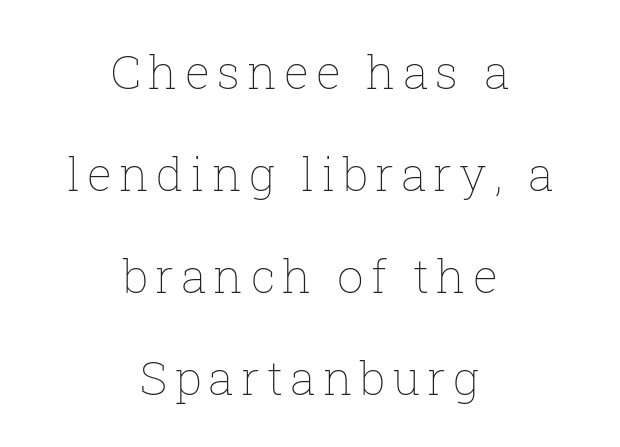
Q: Is the text bold? A: No.
Q: Is the text italic (slanted)? A: No, it is upright.
Q: Is the text underlined? A: No.
Q: How is the paragraph aligned? A: Centered.
Q: Is the spacing between lines tight, normal or loose? A: Loose.
Q: Width (condensed, normal, or wide)? A: Normal.
Q: Stroke contrast? A: Low.
Q: x-height? A: Medium.
Q: Monospaced? A: No.
